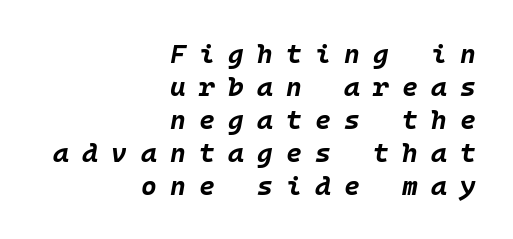
Q: Is the text bold? A: Yes.
Q: Is the text italic (slanted)? A: Yes, it leans right by about 10 degrees.
Q: Is the text underlined? A: No.
Q: How is the paragraph aligned? A: Right-aligned.
Q: Is the spacing between letters normal or unusually wide? A: Unusually wide.
